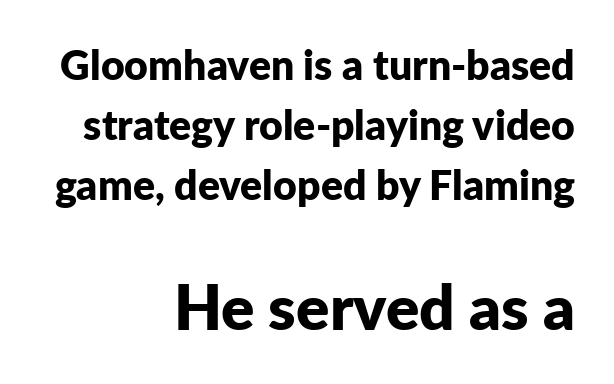
The image shows 62 px bold sans-serif type, upright; set right-aligned, normal line spacing (1.46x), normal letter spacing, not underlined; the second (bottom) block is 1.51x larger; low stroke contrast and a medium x-height.
